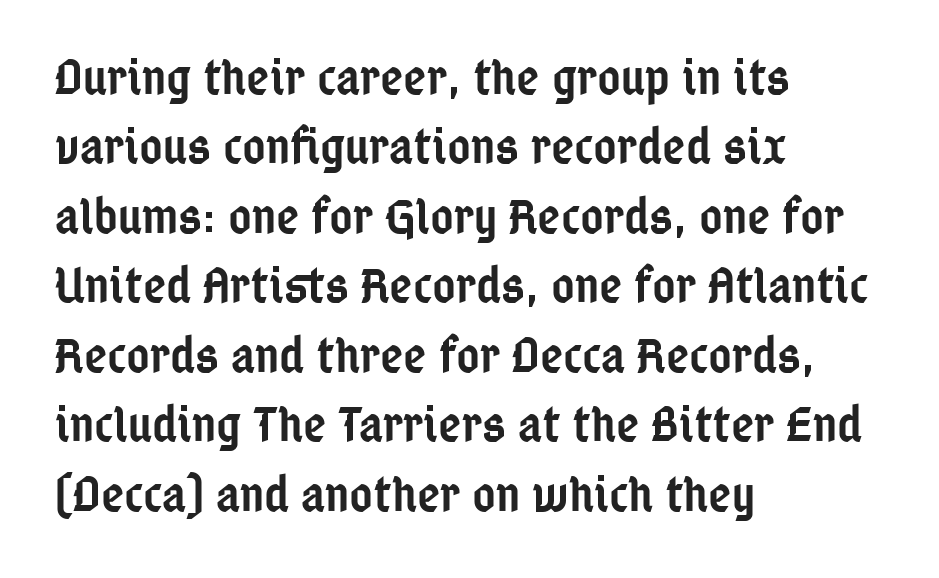
{"serif": "no", "italic": "no", "bold": "semi", "weight": "semibold", "width": "condensed", "stroke_contrast": "low", "x_height": "medium", "monospaced": "no", "underline": "no", "align": "left", "line_spacing": "normal", "line_spacing_ratio": 1.39, "letter_spacing": "normal", "letter_spacing_em": 0.0, "glyph_px": 50}
